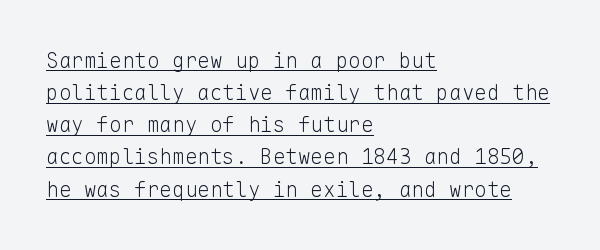
Inter-character spacing is left at the font's built-in metrics. Layout note: lines flush left. Students, observe: this is what conventionally led text looks like. You can tell it's not italic because the verticals are truly vertical.
